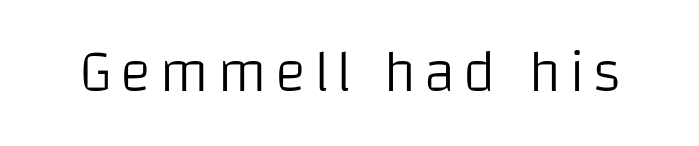
{"serif": "no", "italic": "no", "bold": "no", "weight": "light", "width": "normal", "stroke_contrast": "low", "x_height": "large", "monospaced": "no", "underline": "no", "glyph_px": 59}
